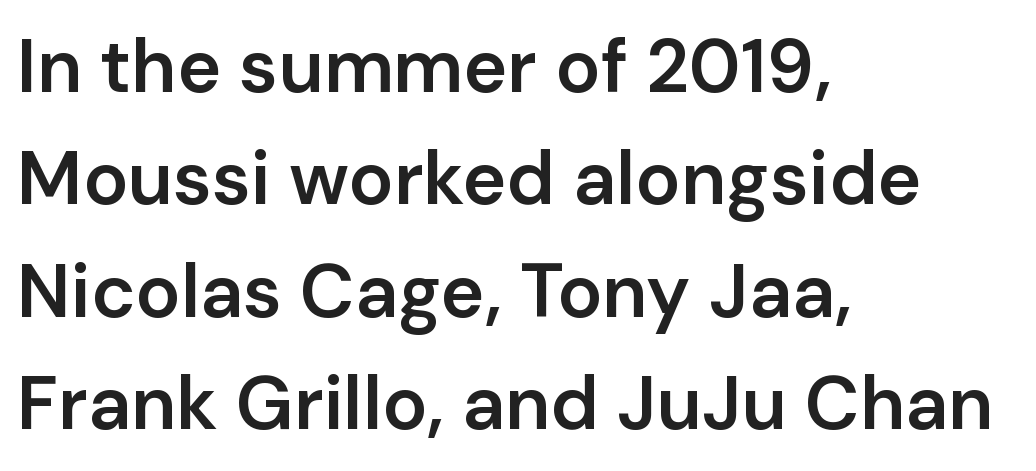
Q: Is the text bold? A: Semi-bold.
Q: Is the text italic (slanted)? A: No, it is upright.
Q: Is the typeface a serif or a sans-serif typeface? A: Sans-serif.
Q: Is the text underlined? A: No.
Q: How is the paragraph aligned? A: Left-aligned.
Q: Is the spacing between letters normal or unusually wide? A: Normal.
Q: Is the spacing between lines tight, normal or loose? A: Normal.
Q: Width (condensed, normal, or wide)? A: Normal.
Q: Stroke contrast? A: Low.
Q: x-height? A: Medium.
Q: Monospaced? A: No.
